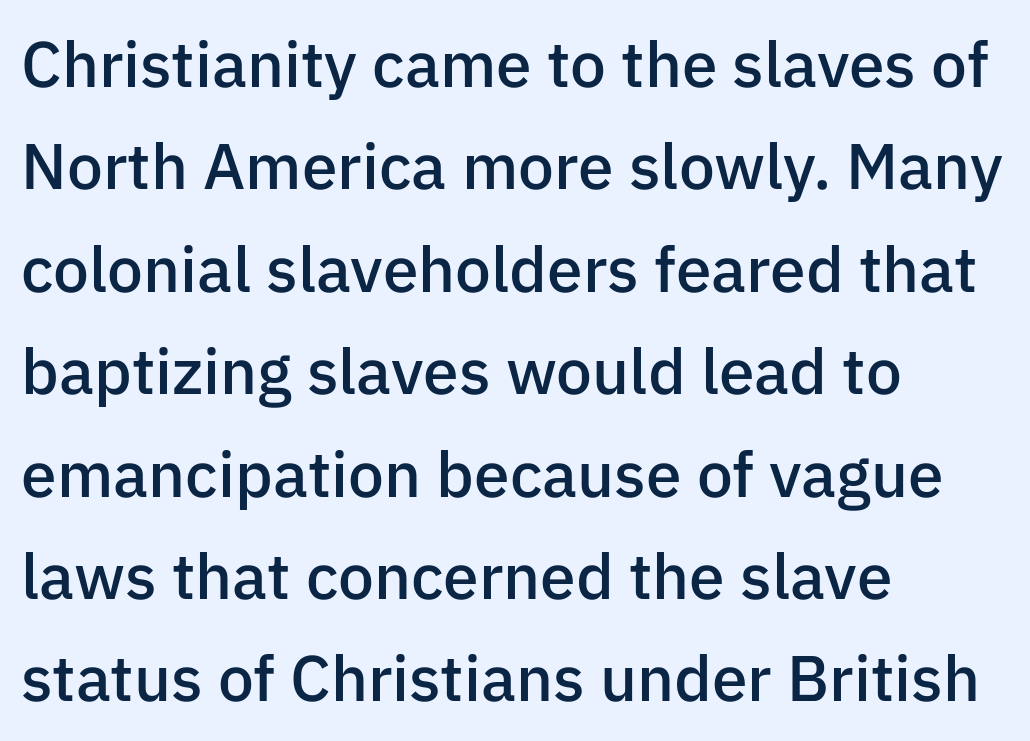
The image shows 64 px semibold sans-serif type, upright; set left-aligned, normal line spacing (1.6x), normal letter spacing, not underlined; low stroke contrast and a medium x-height.
